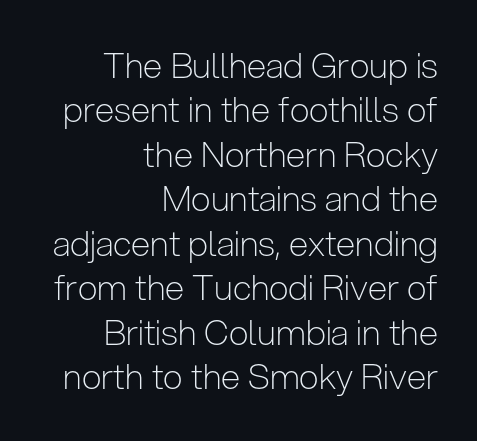
The image shows 35 px light, condensed sans-serif type, upright; set right-aligned, normal line spacing (1.27x), normal letter spacing, not underlined; low stroke contrast and a medium x-height.
